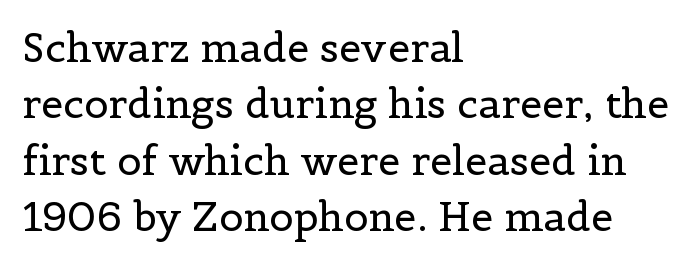
{"serif": "yes", "italic": "no", "bold": "no", "weight": "regular", "width": "normal", "x_height": "medium", "monospaced": "no", "underline": "no", "align": "left", "line_spacing": "normal", "line_spacing_ratio": 1.41, "letter_spacing": "normal", "letter_spacing_em": 0.0, "glyph_px": 40}
